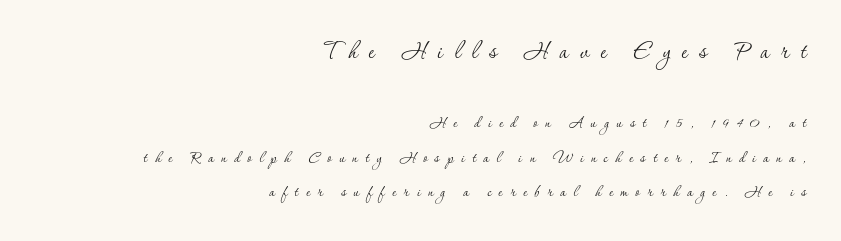
{"serif": "yes", "bold": "no", "weight": "thin", "width": "normal", "stroke_contrast": "low", "x_height": "small", "monospaced": "no", "underline": "no", "align": "right", "line_spacing_ratio": 1.84, "letter_spacing": "wide", "letter_spacing_em": 0.4, "larger_block": "first", "size_ratio": 1.53, "glyph_px": 29}
